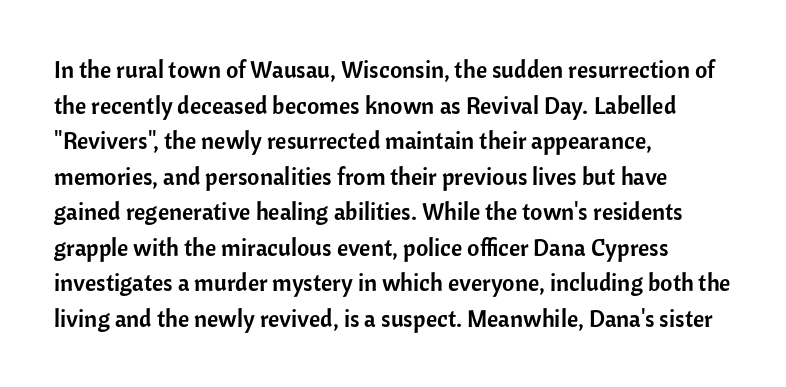
The lettering holds an erect, upright posture throughout. Inter-character spacing is left at the font's built-in metrics. The glyphs are unaccompanied by any horizontal stroke below them. Horizontal alignment here is leftward, the default for most running prose. Is there much room between lines? A standard amount, neither cramped nor airy.
